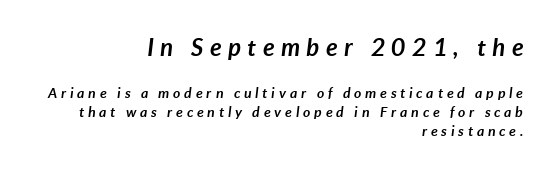
Q: Is the text bold? A: Yes.
Q: Is the text italic (slanted)? A: Yes, it leans right by about 7 degrees.
Q: Is the text underlined? A: No.
Q: How is the paragraph aligned? A: Right-aligned.
Q: Is the spacing between letters normal or unusually wide? A: Unusually wide.
Q: Is the spacing between lines tight, normal or loose? A: Normal.
Q: Which block of text is set in a larger size, the first (top) or the second (bottom)? A: The first (top) one.
